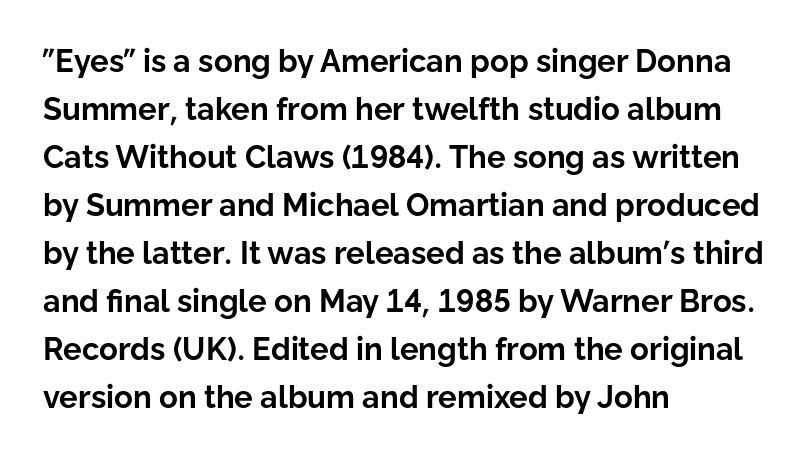
The image shows 31 px bold sans-serif type, upright; set left-aligned, normal line spacing (1.55x), normal letter spacing, not underlined; low stroke contrast and a medium x-height.
